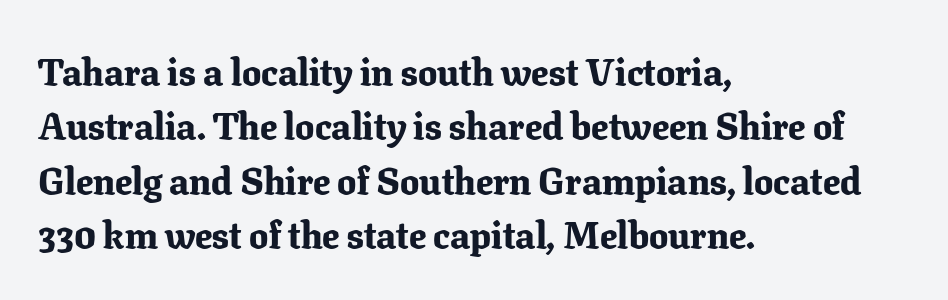
Lines of text with bare space underneath. Vertical strokes here are truly vertical. Vertical spacing — default. All the whitespace from short lines collects on the right. Set as a true bold cut, around the 700 mark. What stands out about the letter spacing? Nothing — it is the standard amount.
